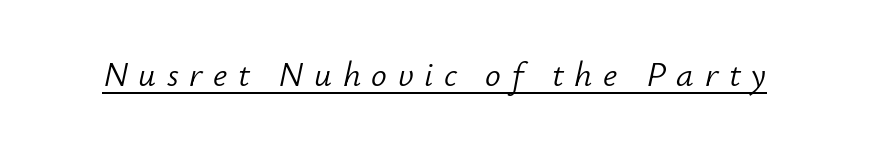
{"italic": "yes", "lean": "right", "slant_degrees": 12, "bold": "no", "weight": "light", "width": "normal", "stroke_contrast": "low", "x_height": "small", "monospaced": "no", "underline": "yes", "letter_spacing": "wide", "letter_spacing_em": 0.3, "glyph_px": 35}
